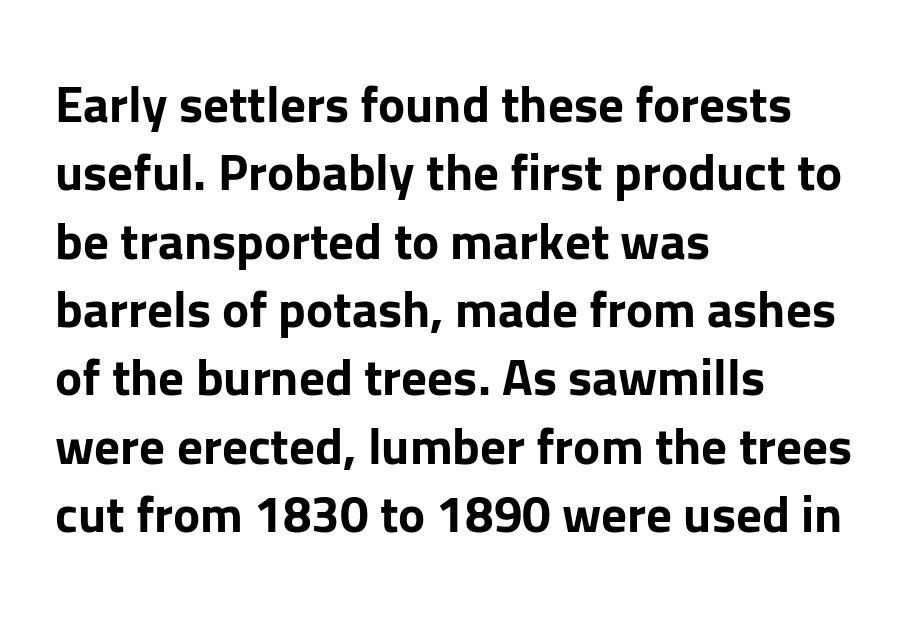
{"serif": "no", "italic": "no", "bold": "yes", "weight": "bold", "width": "normal", "stroke_contrast": "low", "x_height": "medium", "monospaced": "no", "underline": "no", "align": "left", "line_spacing": "normal", "line_spacing_ratio": 1.34, "letter_spacing": "normal", "letter_spacing_em": 0.0, "glyph_px": 51}
